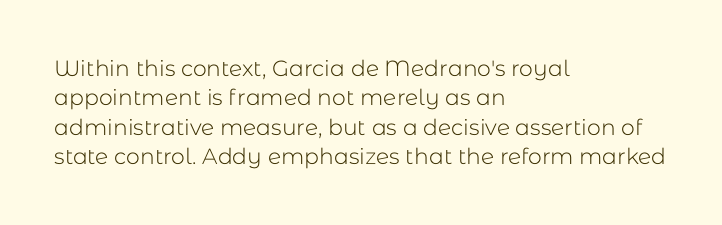
The image shows 22 px text type, upright; set left-aligned, normal line spacing (1.34x), normal letter spacing, not underlined.
